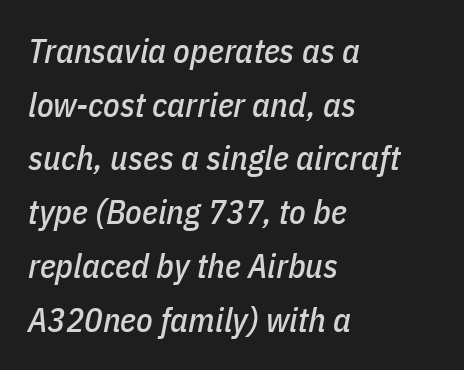
The image shows 34 px condensed type, italic (leaning right); set left-aligned, normal line spacing (1.58x), normal letter spacing, not underlined; low stroke contrast and a medium x-height.
